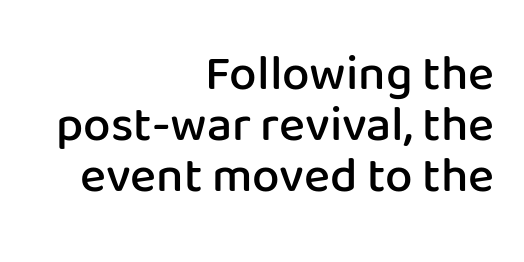
All the whitespace from short lines collects on the left. One glance says dense: line gaps are narrower than usual. The face used here is proportionally spaced, like ordinary book or web type. Every character sits straight up, as roman type does. Unmarked baselines from the first word to the last. Set as a demibold, roughly 600 on the weight scale.
